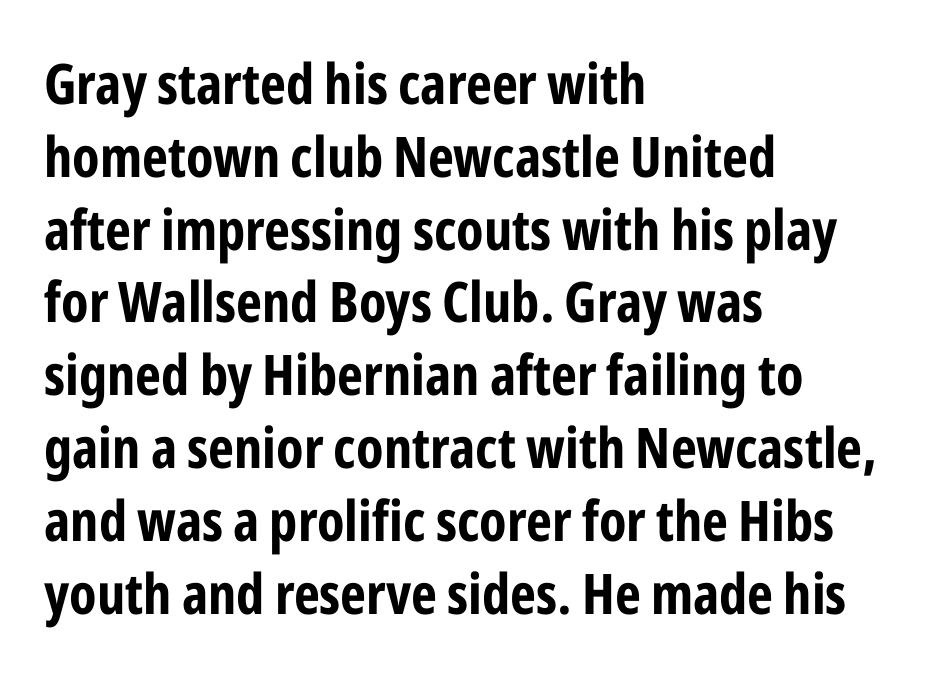
Q: Is the text bold? A: Yes.
Q: Is the text italic (slanted)? A: No, it is upright.
Q: Is the typeface a serif or a sans-serif typeface? A: Sans-serif.
Q: Is the text underlined? A: No.
Q: How is the paragraph aligned? A: Left-aligned.
Q: Is the spacing between letters normal or unusually wide? A: Normal.
Q: Is the spacing between lines tight, normal or loose? A: Normal.
Q: Width (condensed, normal, or wide)? A: Condensed.
Q: Stroke contrast? A: Low.
Q: x-height? A: Medium.
Q: Monospaced? A: No.
